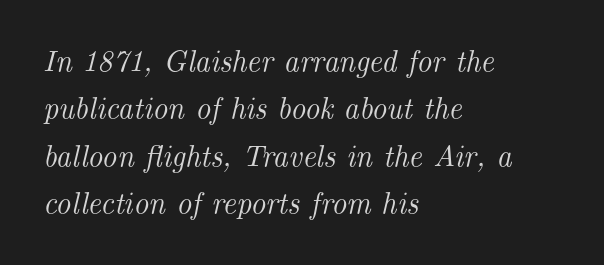
{"serif": "yes", "italic": "yes", "lean": "right", "slant_degrees": 14, "width": "normal", "stroke_contrast": "medium", "x_height": "small", "monospaced": "no", "underline": "no", "align": "left", "line_spacing": "normal", "line_spacing_ratio": 1.58, "letter_spacing": "normal", "letter_spacing_em": 0.0, "glyph_px": 30}
